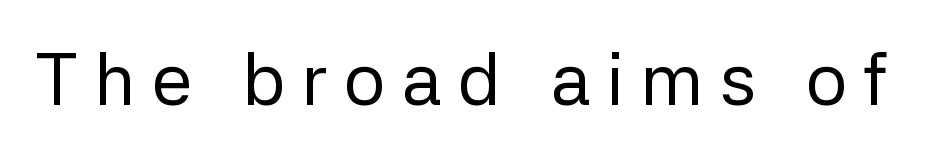
There is plenty of visible air inserted between adjacent glyphs. The letters advance in unequal steps, a hallmark of proportional type. The words here are not underlined. Is this a sans? Yes — the strokes have no serifs. Caption: face not bold, strokes unweighted. The letters stand upright; this is a roman face.
